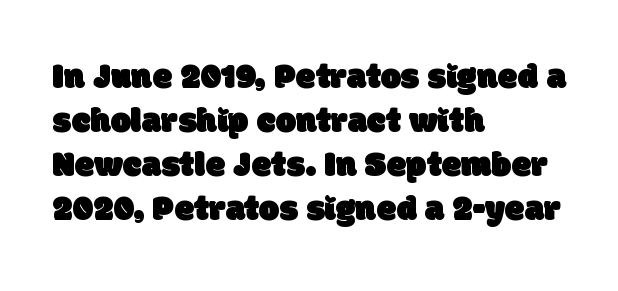
Q: Is the typeface a serif or a sans-serif typeface? A: Sans-serif.
Q: Is the text underlined? A: No.
Q: How is the paragraph aligned? A: Left-aligned.
Q: Is the spacing between letters normal or unusually wide? A: Normal.
Q: Width (condensed, normal, or wide)? A: Normal.
Q: Stroke contrast? A: Low.
Q: x-height? A: Large.
Q: Monospaced? A: No.
